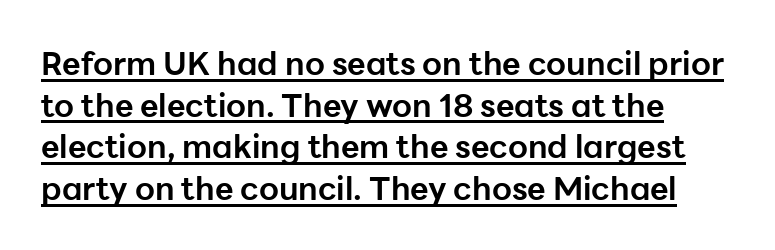
{"serif": "no", "italic": "no", "bold": "yes", "weight": "bold", "width": "normal", "stroke_contrast": "low", "x_height": "medium", "monospaced": "no", "underline": "yes", "align": "left", "line_spacing": "normal", "line_spacing_ratio": 1.3, "letter_spacing": "normal", "letter_spacing_em": 0.0, "glyph_px": 32}
